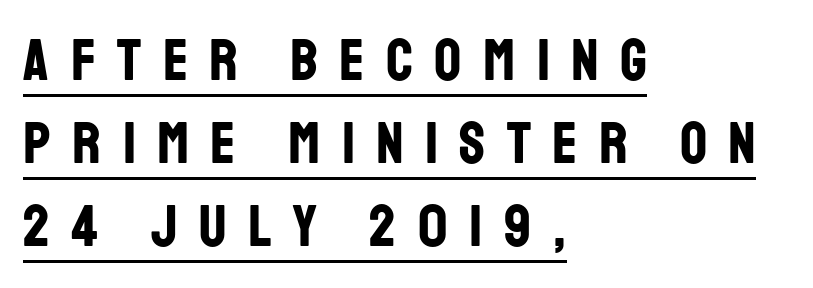
{"serif": "no", "italic": "no", "bold": "yes", "weight": "bold", "width": "condensed", "stroke_contrast": "low", "x_height": "large", "monospaced": "no", "underline": "yes", "align": "left", "line_spacing": "normal", "line_spacing_ratio": 1.41, "letter_spacing": "wide", "letter_spacing_em": 0.37, "glyph_px": 59}
